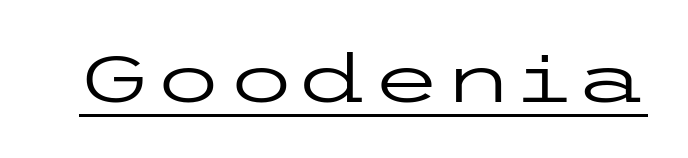
The image shows 66 px regular-weight, wide sans-serif type, upright; set normal letter spacing, underlined; low stroke contrast and a medium x-height.
